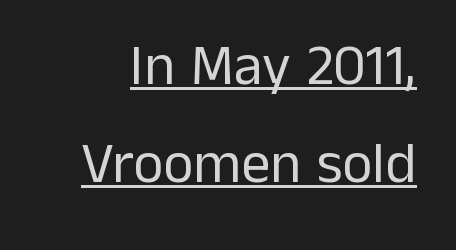
{"serif": "no", "italic": "no", "bold": "no", "weight": "regular", "width": "normal", "stroke_contrast": "low", "x_height": "medium", "monospaced": "no", "underline": "yes", "line_spacing": "normal", "line_spacing_ratio": 1.69, "letter_spacing": "normal", "letter_spacing_em": 0.0, "glyph_px": 58}
